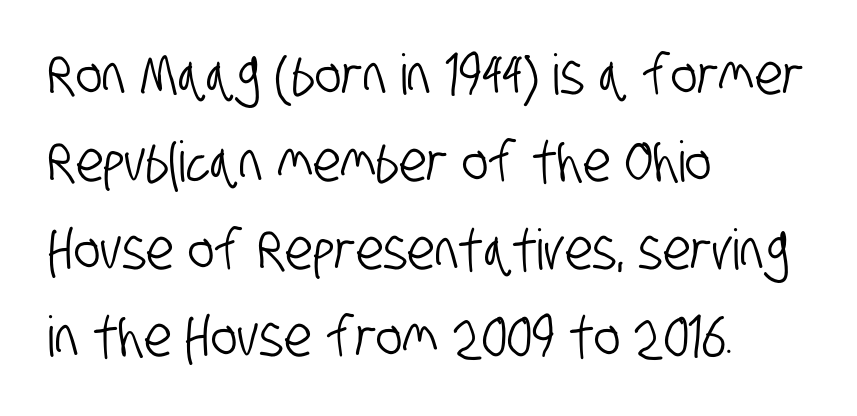
Q: Is the typeface a serif or a sans-serif typeface? A: Sans-serif.
Q: Is the text underlined? A: No.
Q: How is the paragraph aligned? A: Left-aligned.
Q: Is the spacing between letters normal or unusually wide? A: Normal.
Q: Is the spacing between lines tight, normal or loose? A: Normal.
Q: Width (condensed, normal, or wide)? A: Condensed.
Q: Stroke contrast? A: Low.
Q: x-height? A: Large.
Q: Monospaced? A: No.
